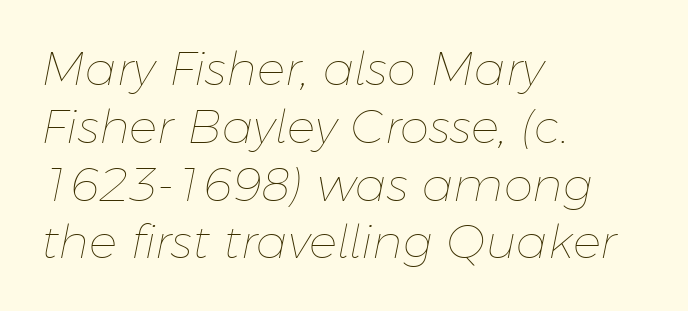
Q: Is the text bold? A: No.
Q: Is the text italic (slanted)? A: Yes, it leans right by about 11 degrees.
Q: Is the text underlined? A: No.
Q: How is the paragraph aligned? A: Left-aligned.
Q: Is the spacing between letters normal or unusually wide? A: Normal.
Q: Width (condensed, normal, or wide)? A: Normal.
Q: Stroke contrast? A: Low.
Q: x-height? A: Medium.
Q: Monospaced? A: No.
